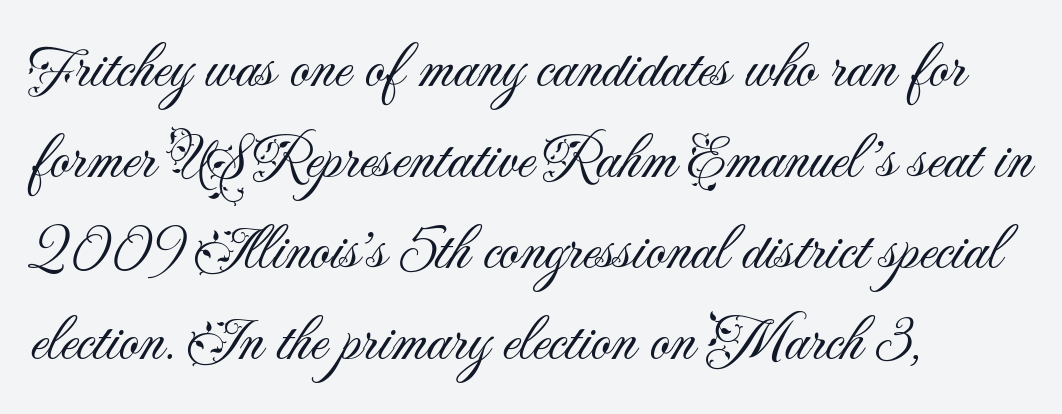
The image shows 62 px light sans-serif type; set left-aligned, normal line spacing (1.47x), normal letter spacing, not underlined; medium stroke contrast and a small x-height.
